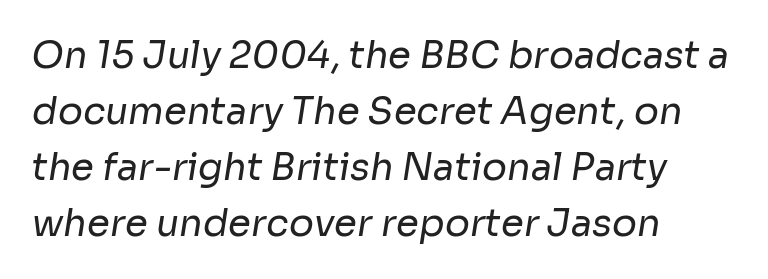
The typesetter chose a ragged-right arrangement here. Look at the bottom of the vertical strokes: they stop flat, with no serifs. Vertical spacing — default. Is this a fixed-width face? No — the glyphs have proportional, varying widths. Inter-character spacing is left at the font's built-in metrics.
